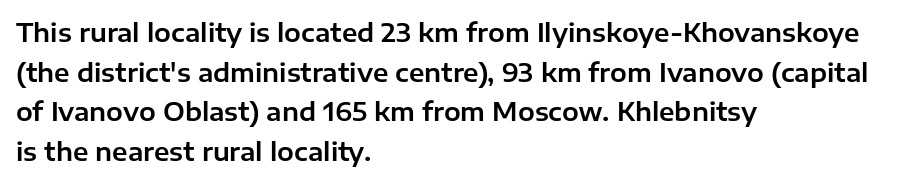
Words appear dense and cohesive because spacing is normal. Italic? Not at all — the glyphs are vertical. Horizontally, the lines are justified to the leading edge only. Leading matches the norm, producing a regular column. Each row of text sits above clean, open space.
